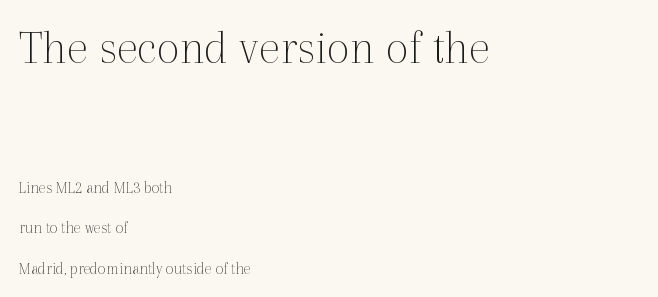
{"serif": "yes", "italic": "no", "bold": "no", "weight": "thin", "width": "normal", "x_height": "medium", "monospaced": "no", "underline": "no", "align": "left", "line_spacing": "loose", "line_spacing_ratio": 2.38, "letter_spacing": "normal", "letter_spacing_em": 0.0, "larger_block": "first", "size_ratio": 2.94, "glyph_px": 50}
